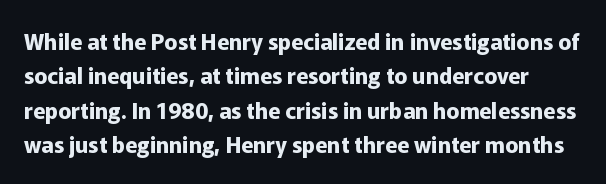
Q: Is the text bold? A: Yes.
Q: Is the text italic (slanted)? A: No, it is upright.
Q: Is the text underlined? A: No.
Q: Is the spacing between letters normal or unusually wide? A: Normal.
Q: Is the spacing between lines tight, normal or loose? A: Normal.
